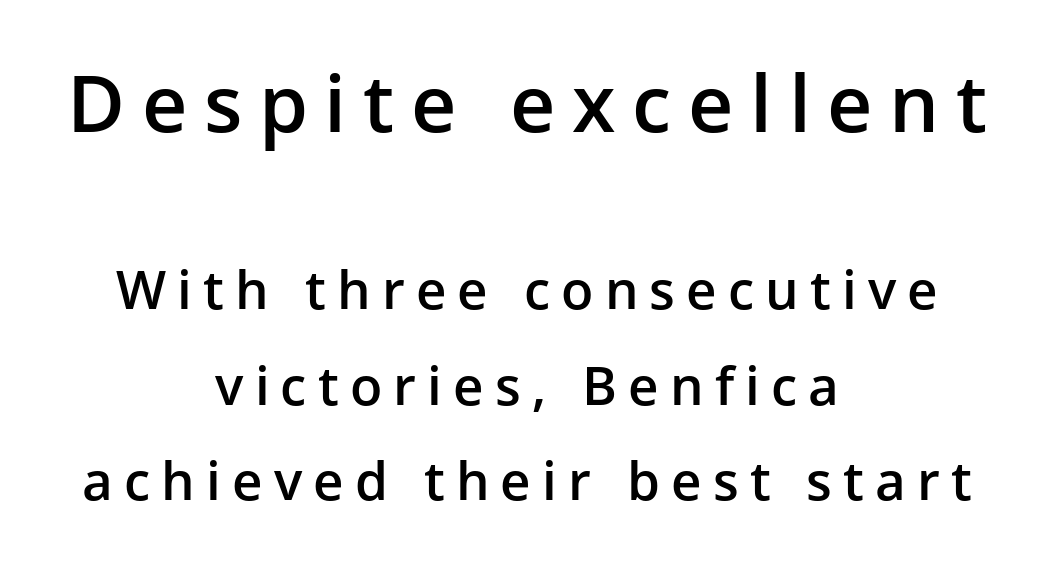
Q: Is the text bold? A: Semi-bold.
Q: Is the text italic (slanted)? A: No, it is upright.
Q: Is the typeface a serif or a sans-serif typeface? A: Sans-serif.
Q: Is the text underlined? A: No.
Q: How is the paragraph aligned? A: Centered.
Q: Is the spacing between letters normal or unusually wide? A: Unusually wide.
Q: Which block of text is set in a larger size, the first (top) or the second (bottom)? A: The first (top) one.
Q: Width (condensed, normal, or wide)? A: Normal.
Q: Stroke contrast? A: Low.
Q: x-height? A: Medium.
Q: Monospaced? A: No.
